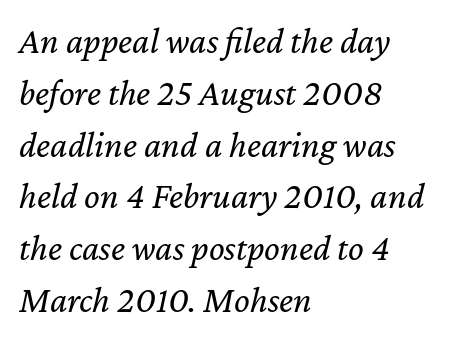
{"italic": "yes", "lean": "right", "slant_degrees": 12, "bold": "no", "weight": "regular", "width": "normal", "stroke_contrast": "low", "x_height": "medium", "monospaced": "no", "underline": "no", "align": "left", "line_spacing": "normal", "line_spacing_ratio": 1.4, "letter_spacing": "normal", "letter_spacing_em": 0.0, "glyph_px": 37}
